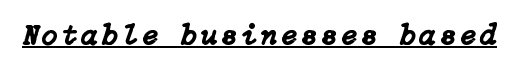
Compared with ordinary roman type, these characters are visibly tilted. The glyphs are accompanied by a horizontal stroke just below them.
